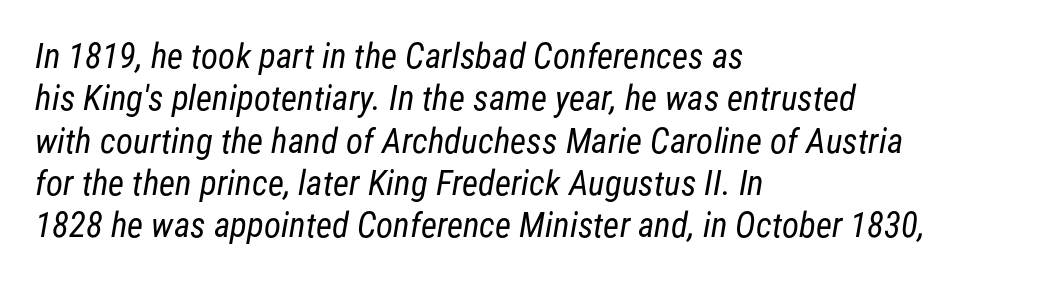
Weight: not bold — regular or lighter. Tracking here is standard; glyphs follow each other at the usual distance. Alignment: flush left. The rendering uses natural spacing where letterforms have individual widths. You can tell from the bare stems that sans-serif type was used. The specimen omits any rule beneath the text block's lines.
